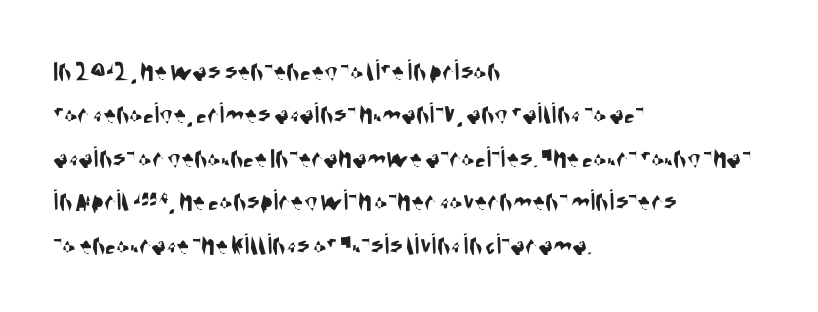
Q: Is the typeface a serif or a sans-serif typeface? A: Sans-serif.
Q: Is the text underlined? A: No.
Q: How is the paragraph aligned? A: Left-aligned.
Q: Is the spacing between letters normal or unusually wide? A: Normal.
Q: Is the spacing between lines tight, normal or loose? A: Normal.
Q: Width (condensed, normal, or wide)? A: Condensed.
Q: Stroke contrast? A: Medium.
Q: x-height? A: Large.
Q: Monospaced? A: No.
